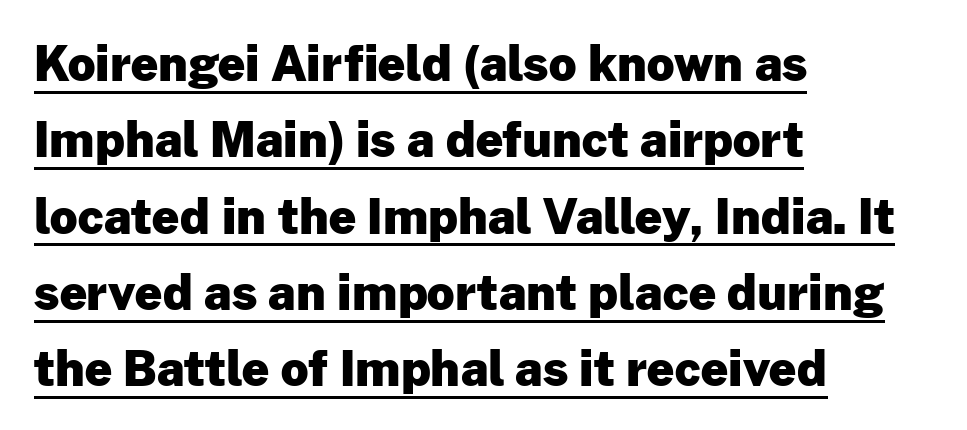
Check where the strokes stop: nothing finishes them off — pure sans. Every letter is thick-stroked: bold, no question. The lines are quadded left. The rendered words wear a rule along their underside. The letters advance in unequal steps, a hallmark of proportional type.
